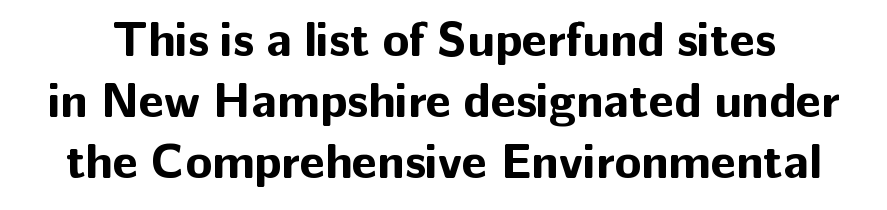
The image shows 49 px bold sans-serif type, upright; set line spacing 1.24x, normal letter spacing, not underlined; low stroke contrast and a medium x-height.
